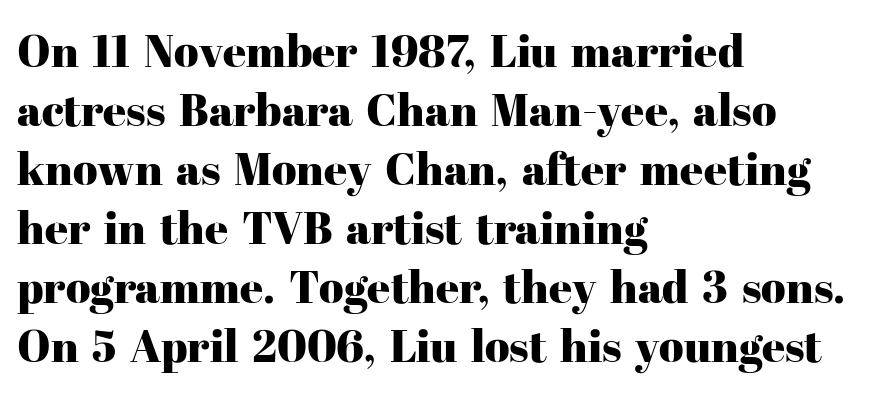
{"serif": "yes", "italic": "no", "width": "normal", "stroke_contrast": "high", "x_height": "medium", "monospaced": "no", "underline": "no", "align": "left", "line_spacing": "normal", "line_spacing_ratio": 1.31, "letter_spacing": "normal", "letter_spacing_em": 0.0, "glyph_px": 45}
